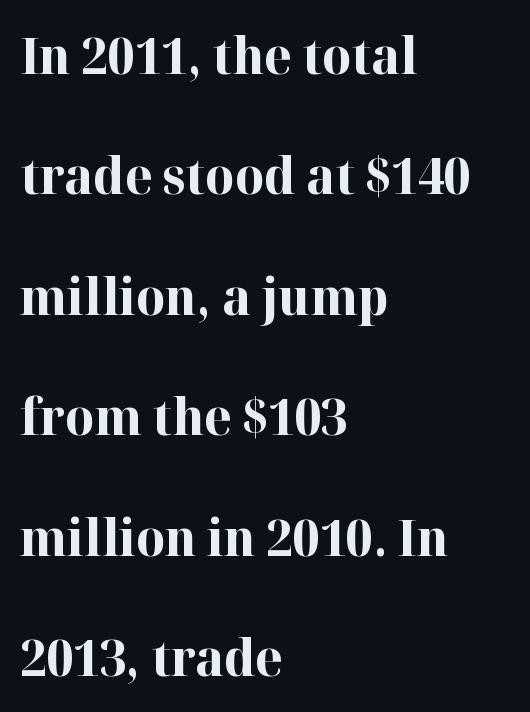
Q: Is the text bold? A: Yes.
Q: Is the text italic (slanted)? A: No, it is upright.
Q: Is the typeface a serif or a sans-serif typeface? A: Serif.
Q: Is the text underlined? A: No.
Q: How is the paragraph aligned? A: Left-aligned.
Q: Is the spacing between letters normal or unusually wide? A: Normal.
Q: Is the spacing between lines tight, normal or loose? A: Loose.
Q: Width (condensed, normal, or wide)? A: Normal.
Q: Stroke contrast? A: High.
Q: x-height? A: Medium.
Q: Monospaced? A: No.
